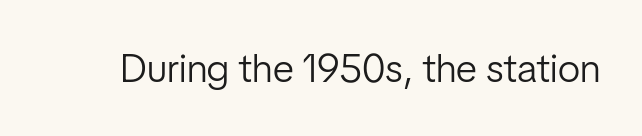
The letters stand straight up with perfectly vertical stems. The text was rendered using a sans face with plain stroke endings. Glance below the letters and you will spot only blank space. A light-to-regular cut is what we see here.
